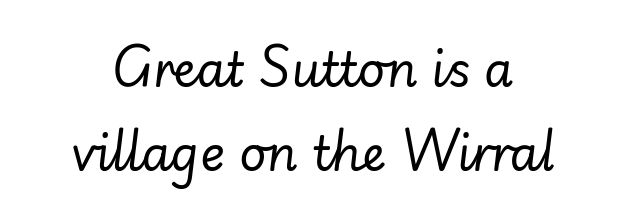
The space beneath each line is pristine and unruled. Italic: yes, the glyphs are oblique. The rag falls on both sides of this text block equally. Default kerning and tracking; the words read as compact shapes. The face looks like a standard text weight, possibly lighter.
